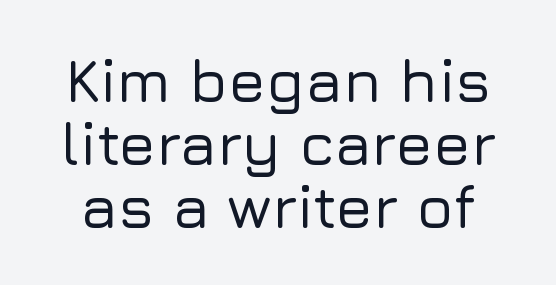
Q: Is the text italic (slanted)? A: No, it is upright.
Q: Is the typeface a serif or a sans-serif typeface? A: Sans-serif.
Q: Is the text underlined? A: No.
Q: Is the spacing between letters normal or unusually wide? A: Normal.
Q: Is the spacing between lines tight, normal or loose? A: Tight.
Q: Width (condensed, normal, or wide)? A: Normal.
Q: Stroke contrast? A: Low.
Q: x-height? A: Medium.
Q: Monospaced? A: No.
